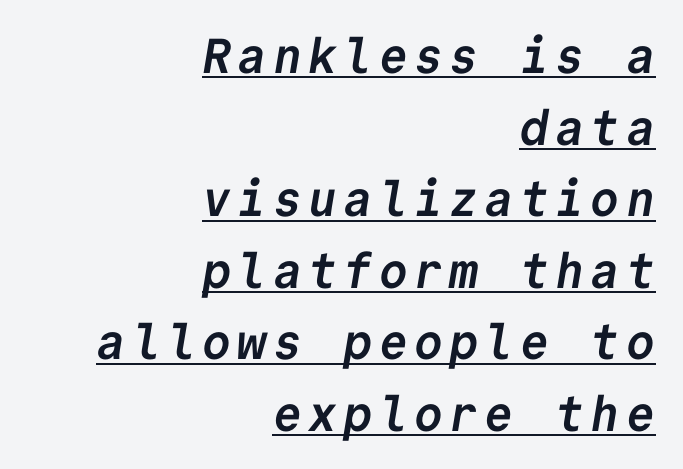
{"serif": "no", "bold": "yes", "weight": "semibold", "width": "normal", "stroke_contrast": "low", "x_height": "medium", "monospaced": "yes", "underline": "yes", "align": "right", "line_spacing": "normal", "line_spacing_ratio": 1.46, "glyph_px": 49}
